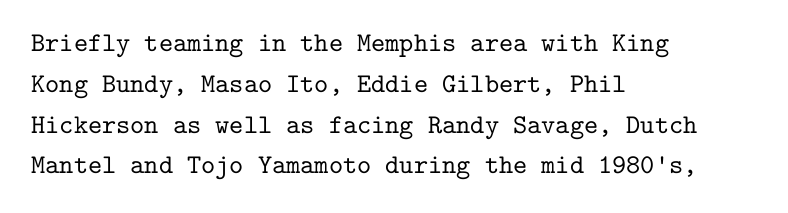
The typography opts for an upright posture over an oblique one. Descenders hang freely into open space. The rag falls on the right side of this text block. No extra tracking has been applied to these lines. Does the leading feel generous? No, just average.
